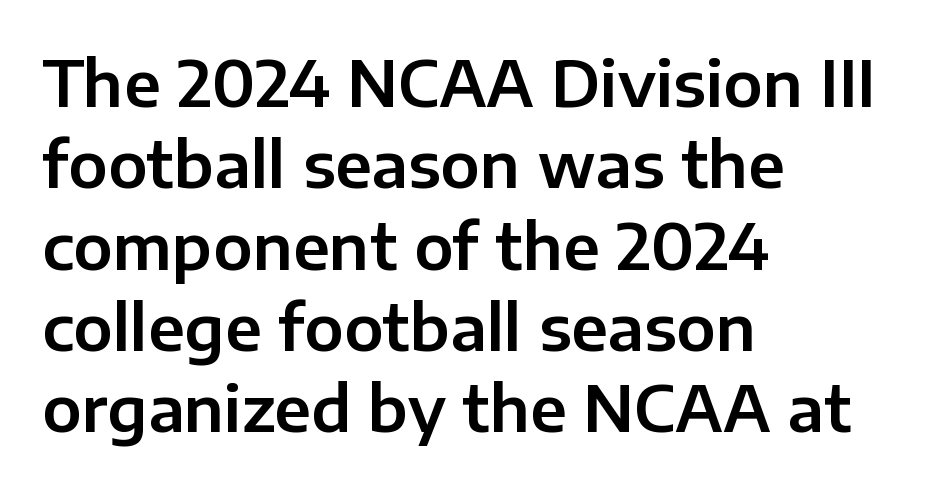
{"serif": "no", "italic": "no", "width": "normal", "stroke_contrast": "low", "x_height": "medium", "monospaced": "no", "underline": "no", "align": "left", "line_spacing": "normal", "line_spacing_ratio": 1.29, "letter_spacing": "normal", "letter_spacing_em": 0.0, "glyph_px": 63}
